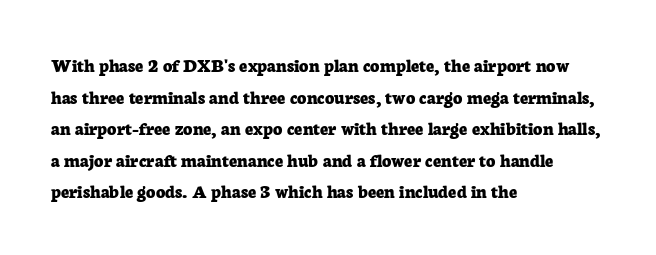
Q: Is the text bold? A: Yes.
Q: Is the text italic (slanted)? A: No, it is upright.
Q: Is the text underlined? A: No.
Q: How is the paragraph aligned? A: Left-aligned.
Q: Is the spacing between letters normal or unusually wide? A: Normal.
Q: Is the spacing between lines tight, normal or loose? A: Normal.
